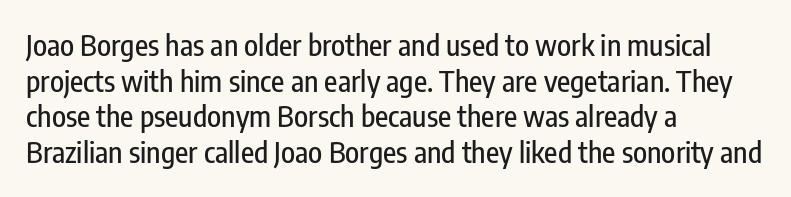
The passage shown is typeset with a sans-serif family. Observe the ordinary spacing: letters are neighbours, not strangers. Proportional: the letters do not fall into vertical columns. Italic: no, the glyphs are upright roman.
